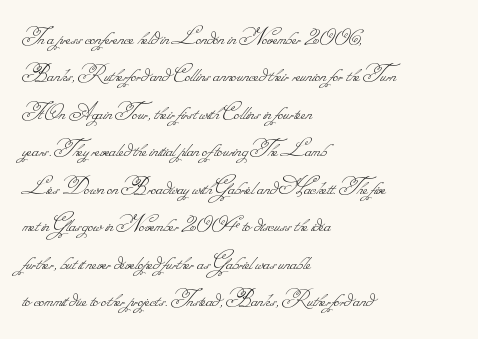
Q: Is the text bold? A: No.
Q: Is the text underlined? A: No.
Q: How is the paragraph aligned? A: Left-aligned.
Q: Is the spacing between letters normal or unusually wide? A: Normal.
Q: Is the spacing between lines tight, normal or loose? A: Normal.
